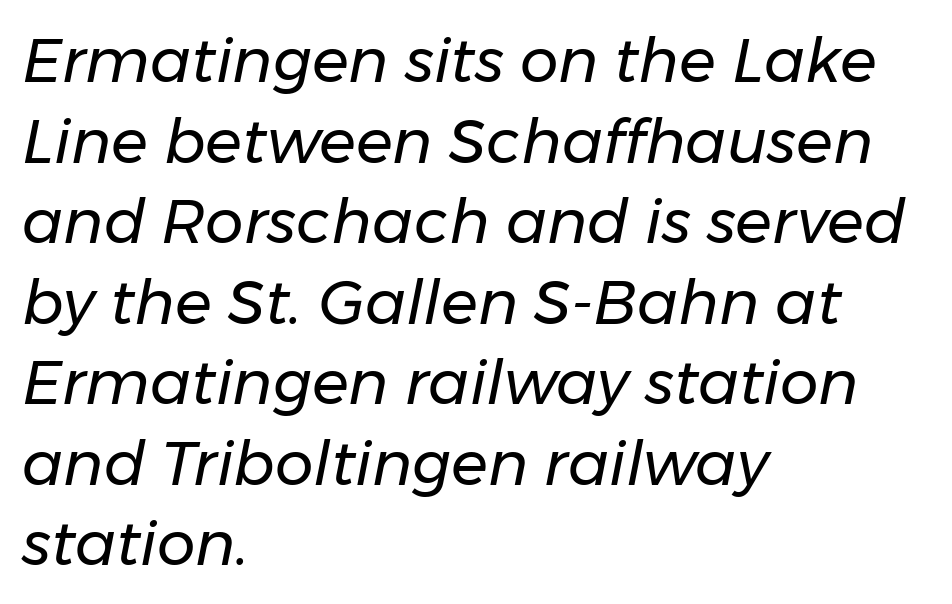
{"italic": "yes", "lean": "right", "slant_degrees": 11, "bold": "no", "weight": "regular", "width": "normal", "stroke_contrast": "low", "x_height": "medium", "monospaced": "no", "underline": "no", "align": "left", "line_spacing": "normal", "line_spacing_ratio": 1.32, "letter_spacing": "normal", "letter_spacing_em": 0.0, "glyph_px": 61}
